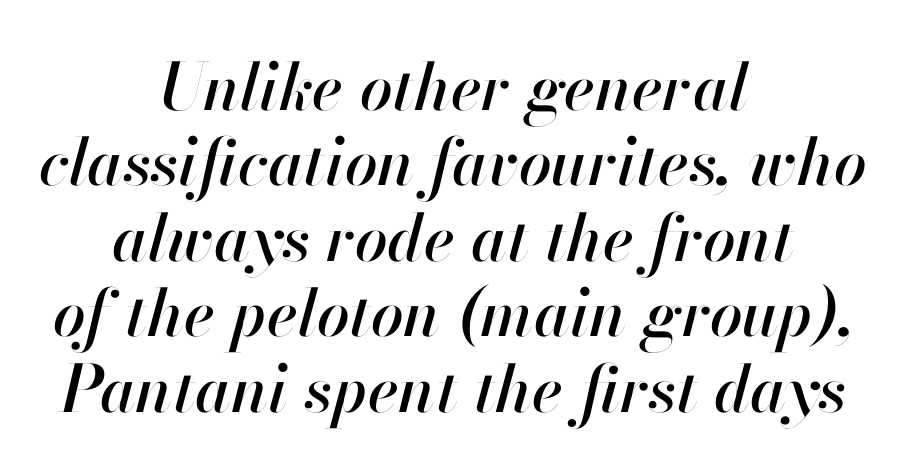
A typesetter would call this zero additional tracking. The space beneath each line is pristine and unruled. Spacing verdict: proportional, widths tailored to each character. The letters are slanted; this is an italic face. Caption: multi-line text, centered on the measure.
